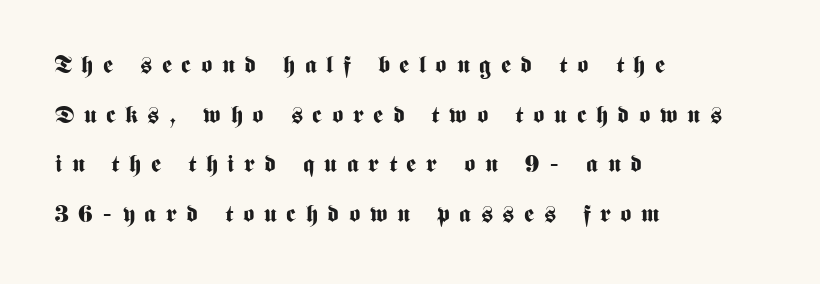
These lines have a slow, spaced-out rhythm from letter to letter. Check the space under the baseline: it is left empty. Every row of glyphs begins at an identical x-position on the left. Style check: upright.
